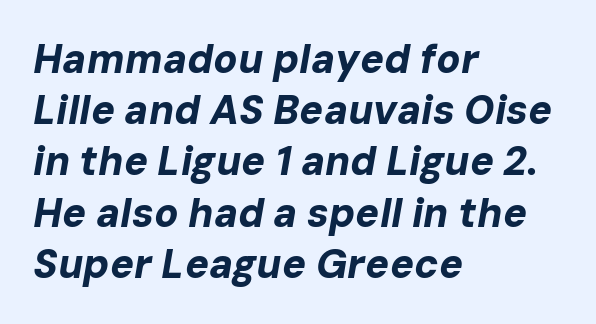
Q: Is the text bold? A: Yes.
Q: Is the text italic (slanted)? A: Yes, it leans right by about 10 degrees.
Q: Is the text underlined? A: No.
Q: How is the paragraph aligned? A: Left-aligned.
Q: Is the spacing between letters normal or unusually wide? A: Normal.
Q: Is the spacing between lines tight, normal or loose? A: Normal.
Q: Width (condensed, normal, or wide)? A: Normal.
Q: Stroke contrast? A: Low.
Q: x-height? A: Medium.
Q: Monospaced? A: No.
